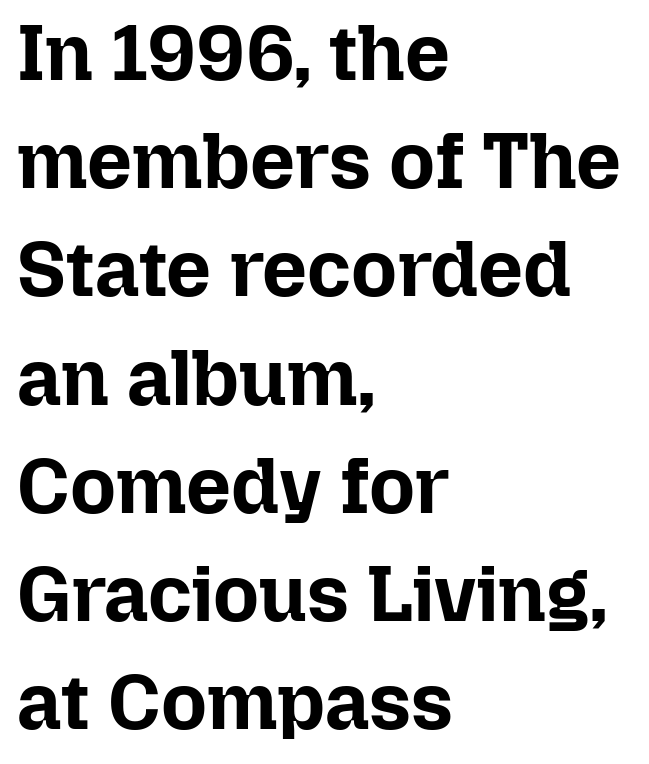
{"italic": "no", "bold": "yes", "weight": "bold", "width": "normal", "stroke_contrast": "low", "x_height": "medium", "monospaced": "no", "underline": "no", "align": "left", "line_spacing": "normal", "line_spacing_ratio": 1.37, "letter_spacing": "normal", "letter_spacing_em": 0.0, "glyph_px": 79}
